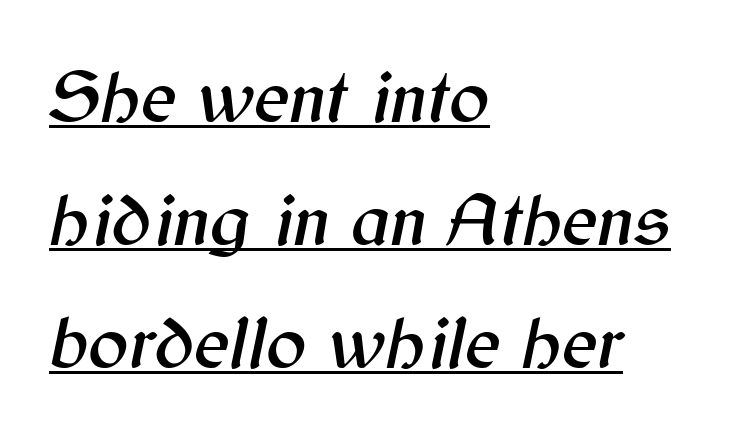
Q: Is the text italic (slanted)? A: Yes, it leans right by about 12 degrees.
Q: Is the text underlined? A: Yes.
Q: How is the paragraph aligned? A: Left-aligned.
Q: Is the spacing between letters normal or unusually wide? A: Normal.
Q: Is the spacing between lines tight, normal or loose? A: Normal.
Q: Width (condensed, normal, or wide)? A: Normal.
Q: Stroke contrast? A: Medium.
Q: x-height? A: Medium.
Q: Monospaced? A: No.
